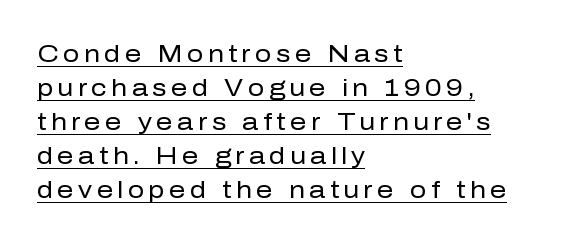
This rendering uses left alignment, leaving the right contour irregular. The lettering stays uniformly vertical, giving the passage a roman look. Each stroke keeps to a modest, everyday thickness or less. Quick note: interline space is typical. Caption: lettering with a line underneath.
